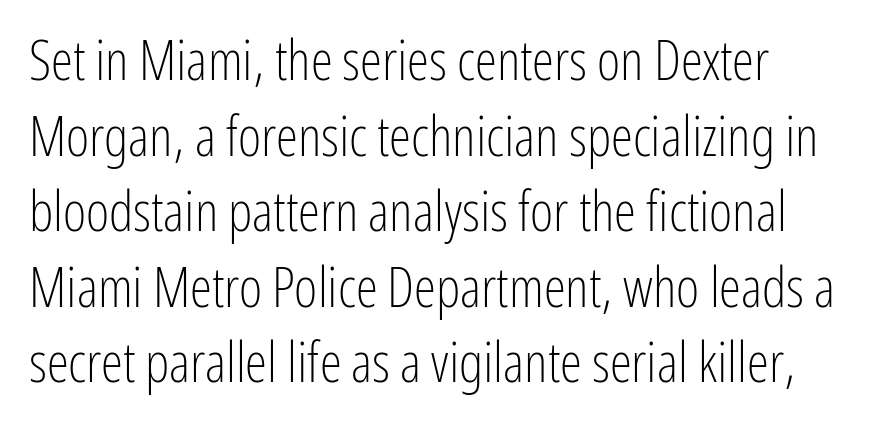
Q: Is the text bold? A: No.
Q: Is the text italic (slanted)? A: No, it is upright.
Q: Is the typeface a serif or a sans-serif typeface? A: Sans-serif.
Q: Is the text underlined? A: No.
Q: Is the spacing between letters normal or unusually wide? A: Normal.
Q: Is the spacing between lines tight, normal or loose? A: Normal.
Q: Width (condensed, normal, or wide)? A: Condensed.
Q: Stroke contrast? A: Low.
Q: x-height? A: Medium.
Q: Monospaced? A: No.
